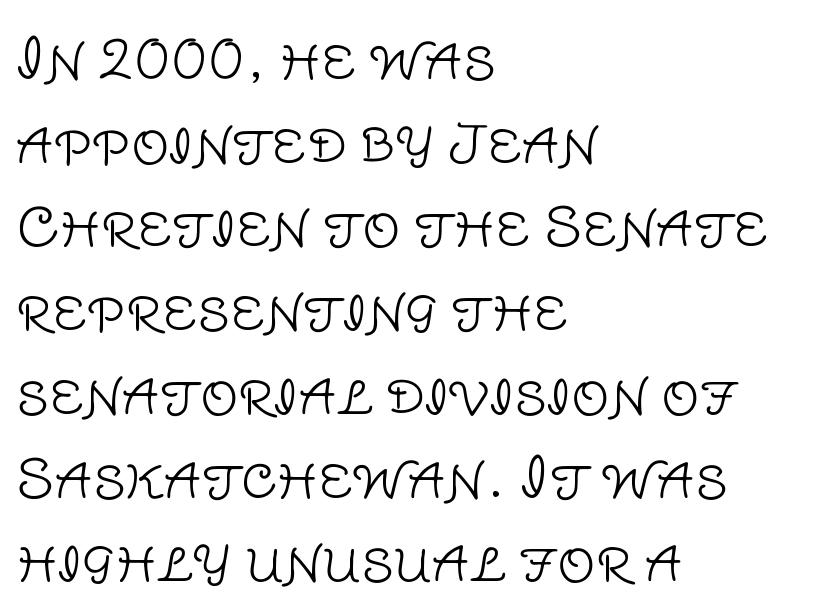
Q: Is the text bold? A: No.
Q: Is the text italic (slanted)? A: Yes.
Q: Is the typeface a serif or a sans-serif typeface? A: Sans-serif.
Q: Is the text underlined? A: No.
Q: How is the paragraph aligned? A: Left-aligned.
Q: Is the spacing between letters normal or unusually wide? A: Normal.
Q: Is the spacing between lines tight, normal or loose? A: Normal.
Q: Width (condensed, normal, or wide)? A: Normal.
Q: Stroke contrast? A: Low.
Q: x-height? A: Large.
Q: Monospaced? A: No.
